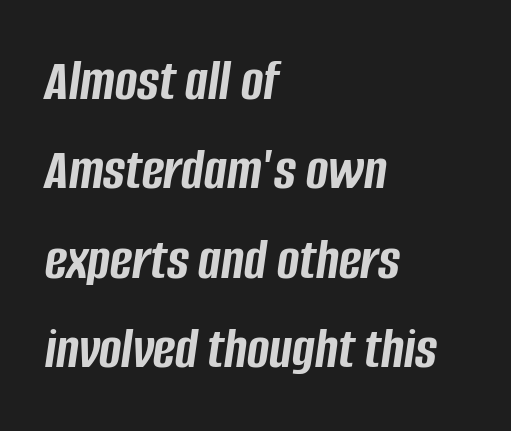
Q: Is the text bold? A: Yes.
Q: Is the text italic (slanted)? A: Yes, it leans right by about 8 degrees.
Q: Is the text underlined? A: No.
Q: How is the paragraph aligned? A: Left-aligned.
Q: Is the spacing between letters normal or unusually wide? A: Normal.
Q: Is the spacing between lines tight, normal or loose? A: Normal.
Q: Width (condensed, normal, or wide)? A: Condensed.
Q: Stroke contrast? A: Low.
Q: x-height? A: Large.
Q: Monospaced? A: No.
